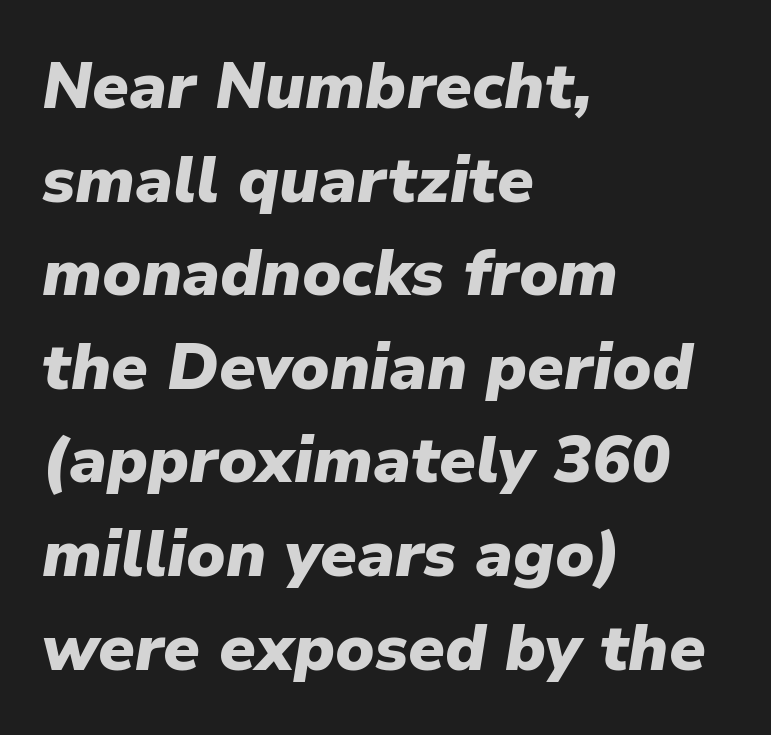
The image shows 65 px heavy type, italic (leaning right); set left-aligned, normal line spacing (1.44x), normal letter spacing, not underlined; low stroke contrast and a medium x-height.
